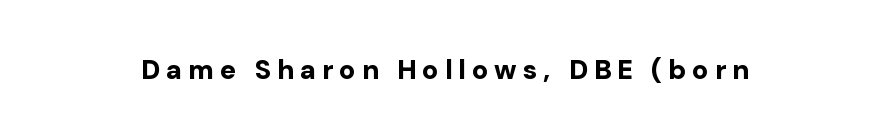
Q: Is the text bold? A: Yes.
Q: Is the text italic (slanted)? A: No, it is upright.
Q: Is the text underlined? A: No.
Q: Is the spacing between letters normal or unusually wide? A: Unusually wide.
